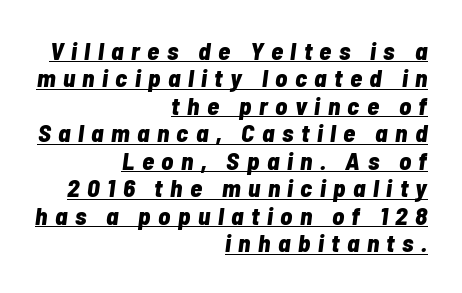
Q: Is the text bold? A: Yes.
Q: Is the text italic (slanted)? A: Yes, it leans right by about 7 degrees.
Q: Is the text underlined? A: Yes.
Q: How is the paragraph aligned? A: Right-aligned.
Q: Is the spacing between letters normal or unusually wide? A: Unusually wide.
Q: Is the spacing between lines tight, normal or loose? A: Tight.
